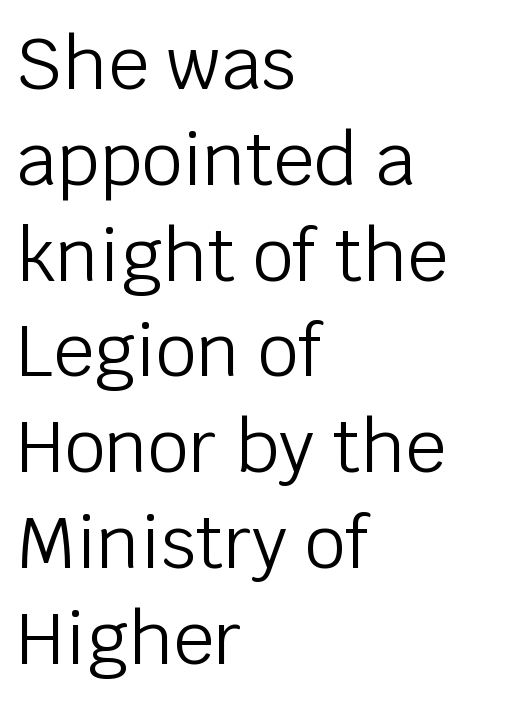
How would I describe the line gaps? Plain and ordinary. The letters advance in unequal steps, a hallmark of proportional type. A student would call this left alignment; a typographer would say flush left, rag right. In terms of letterspacing, this is plain default setting. Style check: upright. Words float on clear page, feet unadorned.
